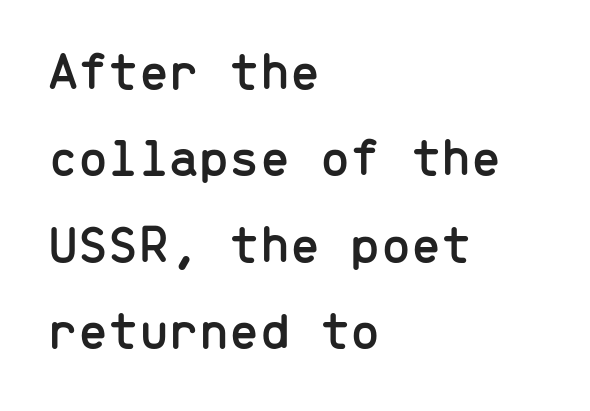
The image shows 54 px sans-serif type, upright, monospaced; set left-aligned, normal line spacing (1.6x), normal letter spacing, not underlined; low stroke contrast and a medium x-height.
